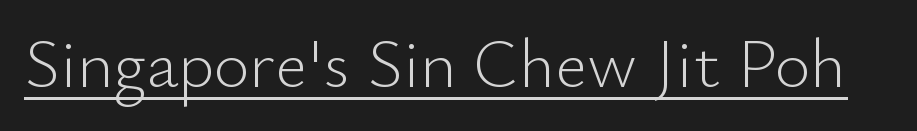
Q: Is the text bold? A: No.
Q: Is the text italic (slanted)? A: No, it is upright.
Q: Is the typeface a serif or a sans-serif typeface? A: Sans-serif.
Q: Is the text underlined? A: Yes.
Q: Is the spacing between letters normal or unusually wide? A: Normal.
Q: Width (condensed, normal, or wide)? A: Normal.
Q: Stroke contrast? A: Low.
Q: x-height? A: Small.
Q: Monospaced? A: No.
